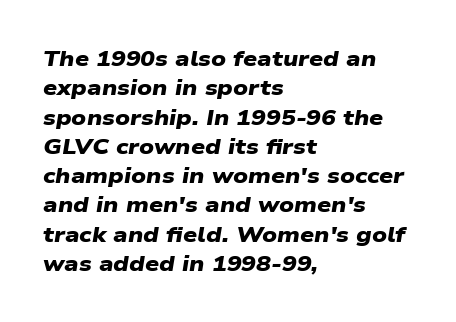
Q: Is the text bold? A: Yes.
Q: Is the text underlined? A: No.
Q: How is the paragraph aligned? A: Left-aligned.
Q: Is the spacing between letters normal or unusually wide? A: Normal.
Q: Is the spacing between lines tight, normal or loose? A: Normal.
